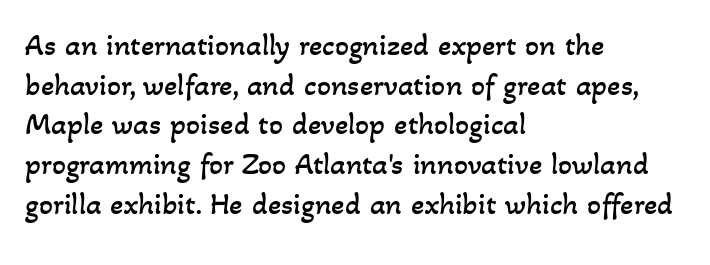
Q: Is the text bold? A: No.
Q: Is the text underlined? A: No.
Q: How is the paragraph aligned? A: Left-aligned.
Q: Is the spacing between letters normal or unusually wide? A: Normal.
Q: Is the spacing between lines tight, normal or loose? A: Normal.
Q: Width (condensed, normal, or wide)? A: Normal.
Q: Stroke contrast? A: Low.
Q: x-height? A: Small.
Q: Monospaced? A: No.
